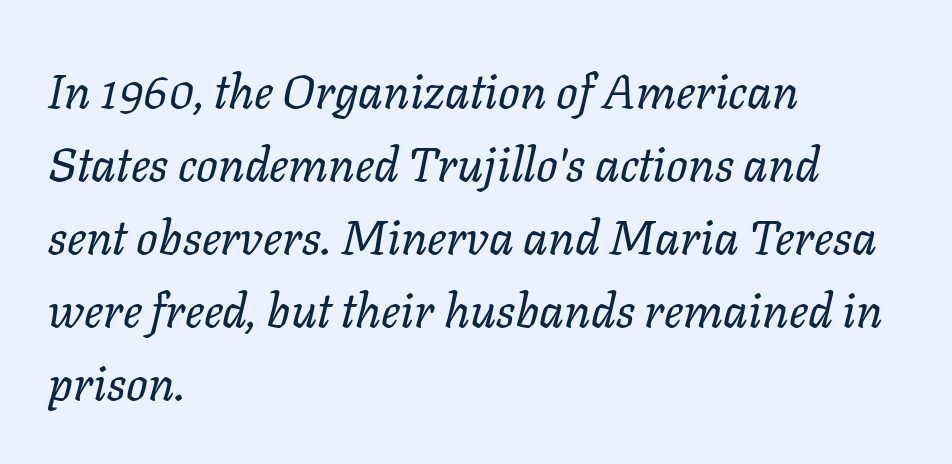
Q: Is the text bold? A: No.
Q: Is the text italic (slanted)? A: Yes, it leans right by about 11 degrees.
Q: Is the text underlined? A: No.
Q: How is the paragraph aligned? A: Left-aligned.
Q: Is the spacing between letters normal or unusually wide? A: Normal.
Q: Is the spacing between lines tight, normal or loose? A: Normal.
Q: Width (condensed, normal, or wide)? A: Normal.
Q: Stroke contrast? A: Low.
Q: x-height? A: Medium.
Q: Monospaced? A: No.
